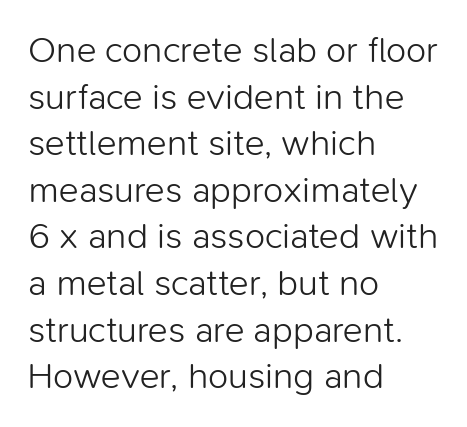
The image shows 37 px light sans-serif type, upright; set left-aligned, normal line spacing (1.26x), normal letter spacing, not underlined; low stroke contrast and a medium x-height.
